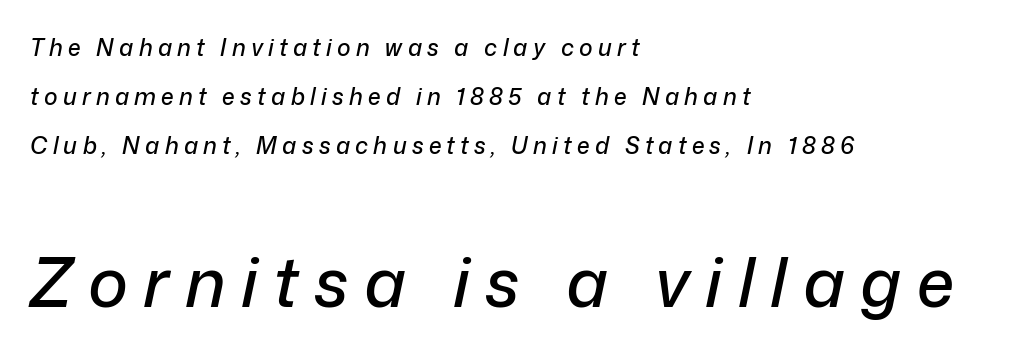
The image shows 68 px text type, italic (leaning right); set left-aligned, loose line spacing (2.14x), unusually wide letter spacing (+0.23 em), not underlined; the second (bottom) block is 2.96x larger; low stroke contrast and a medium x-height.
